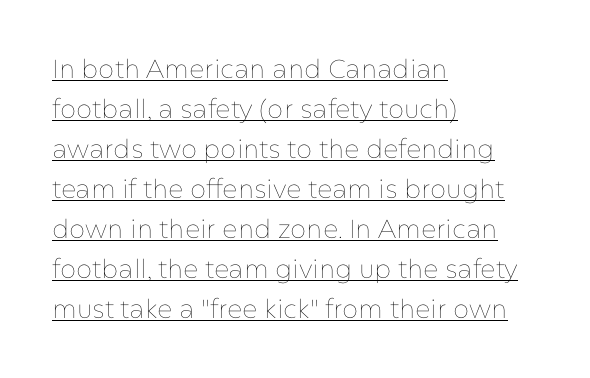
The image shows 26 px text type, upright; set left-aligned, normal line spacing (1.54x), normal letter spacing, underlined.
